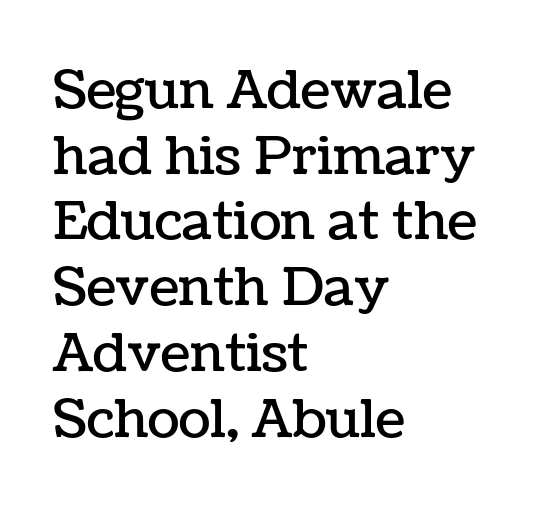
{"italic": "no", "width": "normal", "stroke_contrast": "low", "x_height": "medium", "monospaced": "no", "underline": "no", "align": "left", "line_spacing_ratio": 1.24, "letter_spacing": "normal", "letter_spacing_em": 0.0, "glyph_px": 53}
